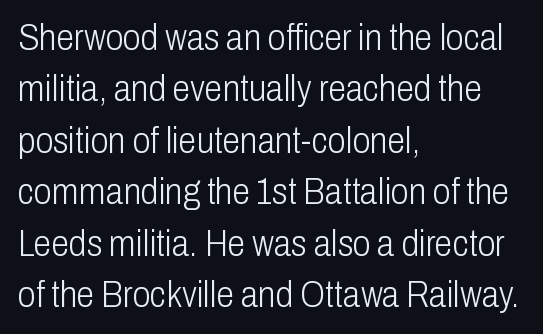
The image shows 36 px light, condensed sans-serif type, upright; set left-aligned, normal line spacing (1.43x), normal letter spacing, not underlined; low stroke contrast and a medium x-height.
